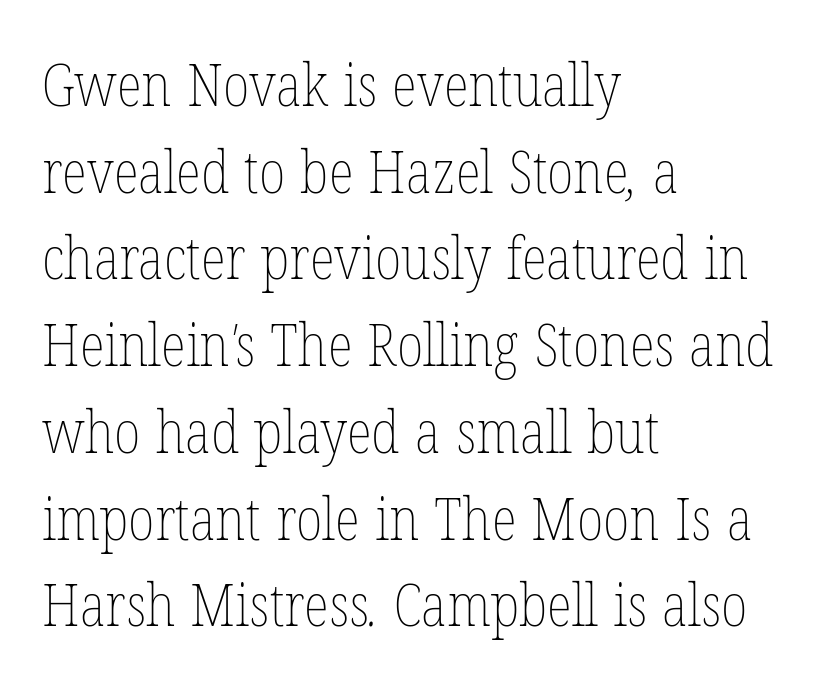
The image shows 59 px thin, condensed type; set left-aligned, normal line spacing (1.47x), normal letter spacing, not underlined; low stroke contrast and a medium x-height.
